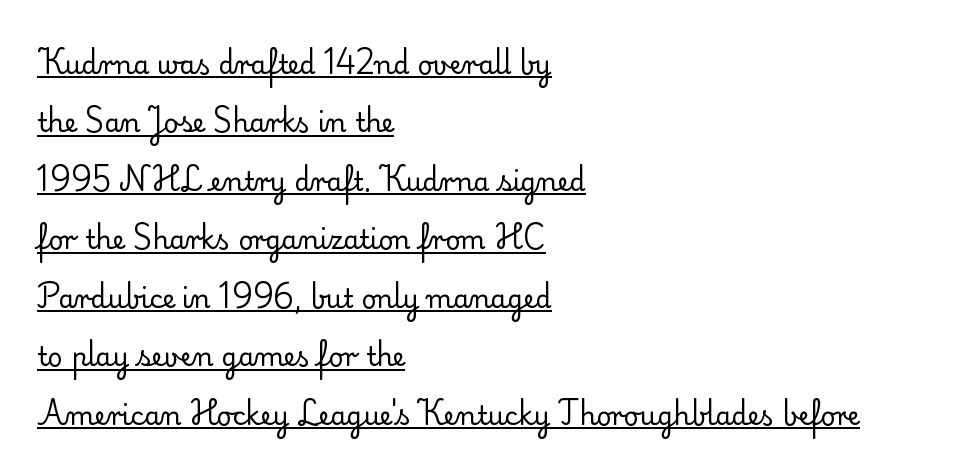
Q: Is the text bold? A: No.
Q: Is the text italic (slanted)? A: No, it is upright.
Q: Is the text underlined? A: Yes.
Q: How is the paragraph aligned? A: Left-aligned.
Q: Is the spacing between letters normal or unusually wide? A: Normal.
Q: Is the spacing between lines tight, normal or loose? A: Loose.
